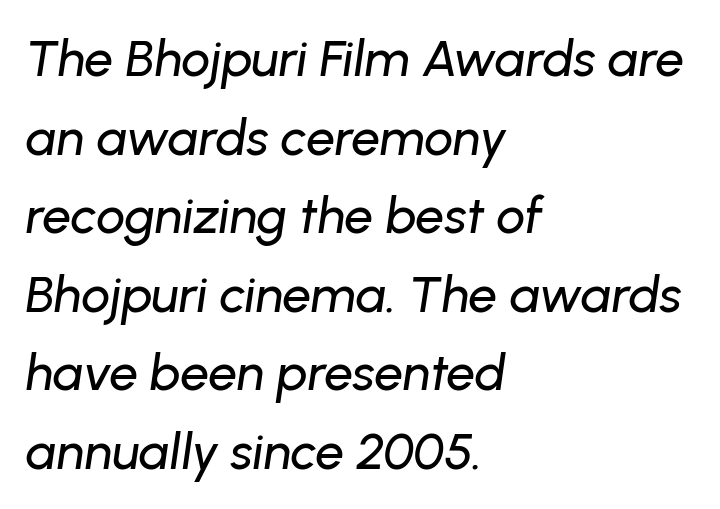
The image shows 51 px text type, italic (leaning right); set left-aligned, normal line spacing (1.54x), normal letter spacing, not underlined; low stroke contrast and a medium x-height.
